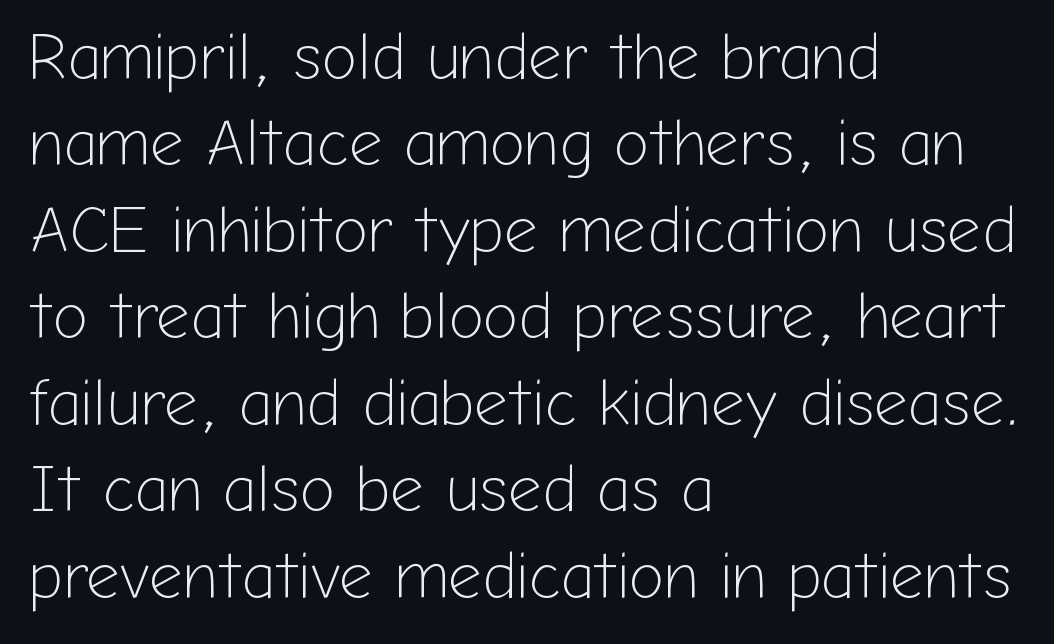
The image shows 66 px light sans-serif type, upright; set left-aligned, normal line spacing (1.31x), normal letter spacing, not underlined; low stroke contrast and a medium x-height.
